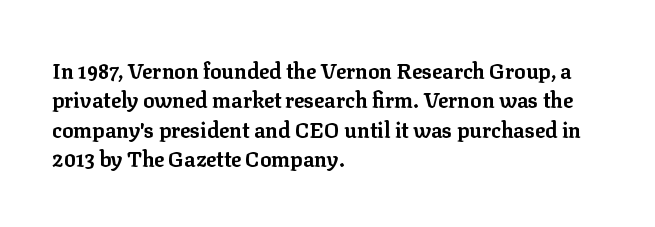
{"italic": "no", "bold": "yes", "underline": "no", "align": "left", "line_spacing": "normal", "line_spacing_ratio": 1.4, "letter_spacing": "normal", "letter_spacing_em": 0.0, "glyph_px": 21}
